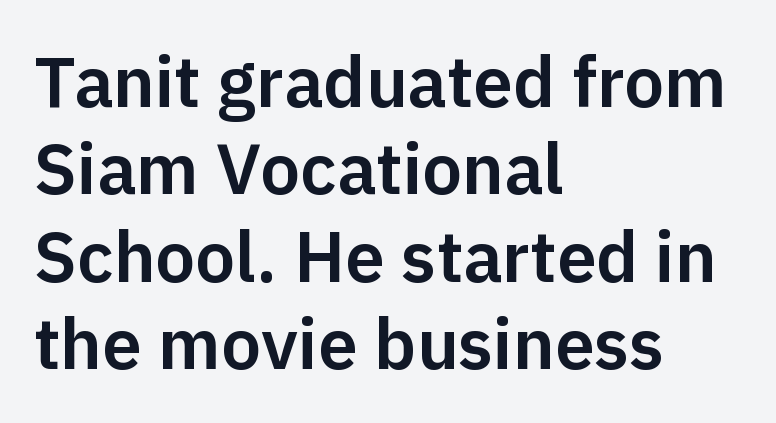
{"serif": "no", "italic": "no", "width": "normal", "stroke_contrast": "low", "x_height": "medium", "monospaced": "no", "underline": "no", "align": "left", "line_spacing_ratio": 1.23, "letter_spacing": "normal", "letter_spacing_em": 0.0, "glyph_px": 71}
